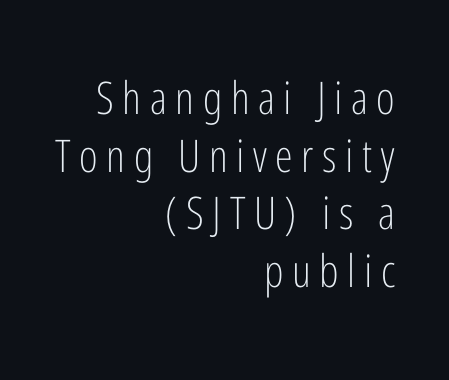
Q: Is the text bold? A: No.
Q: Is the text italic (slanted)? A: No, it is upright.
Q: Is the typeface a serif or a sans-serif typeface? A: Sans-serif.
Q: Is the text underlined? A: No.
Q: How is the paragraph aligned? A: Right-aligned.
Q: Is the spacing between lines tight, normal or loose? A: Normal.
Q: Width (condensed, normal, or wide)? A: Condensed.
Q: Stroke contrast? A: Low.
Q: x-height? A: Medium.
Q: Monospaced? A: No.
